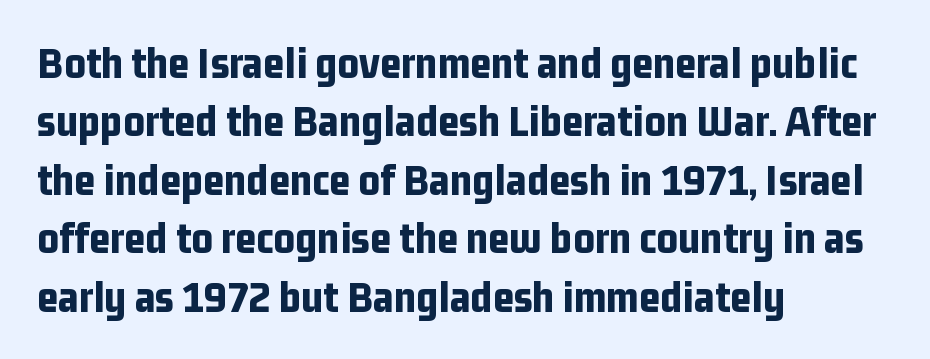
The lines in this sample share a left origin and differ only in where they stop. It's the straight-up-and-down kind of type. Serifs: no, the terminals of the letterforms are clean. The letters advance in unequal steps, a hallmark of proportional type. Caption: bold face, heavy strokes. The type is set solid horizontally, with unmodified tracking.
